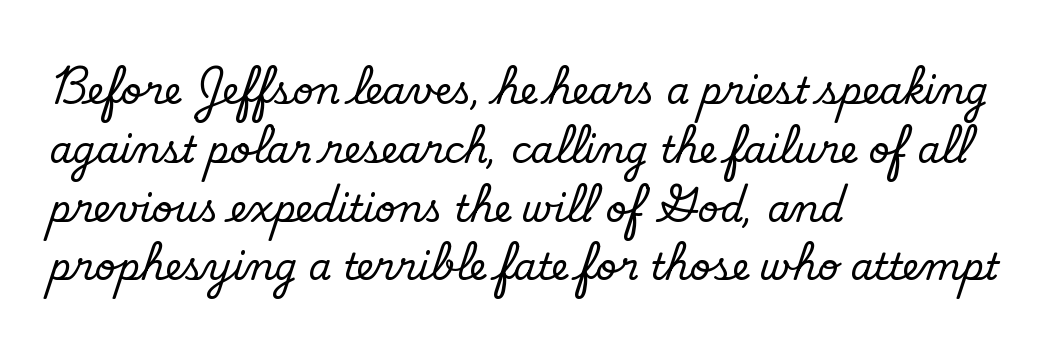
The image shows 37 px regular-weight sans-serif type; set left-aligned, normal line spacing (1.59x), normal letter spacing, not underlined; low stroke contrast and a small x-height.
